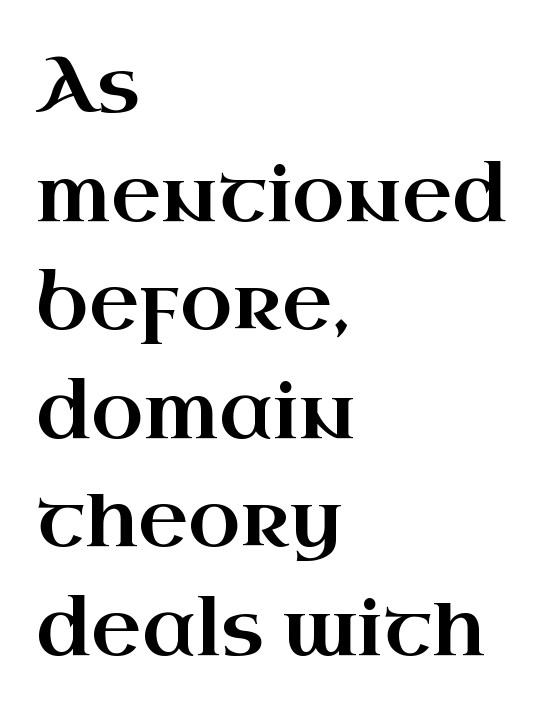
The image shows 77 px wide serif type, upright; set left-aligned, normal line spacing (1.41x), normal letter spacing, not underlined; high stroke contrast and a small x-height.
